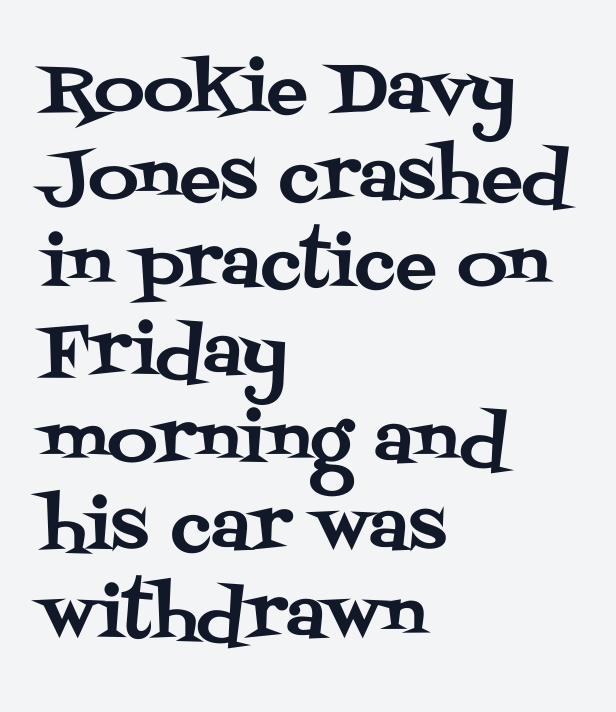
Standard letterfit; no display-style spreading of the glyphs. This sample has the flowing, uneven cadence of proportional lettering. Notice how descenders clear the ascenders below comfortably — that's standard leading. In CSS terms this would be text-align: left.
